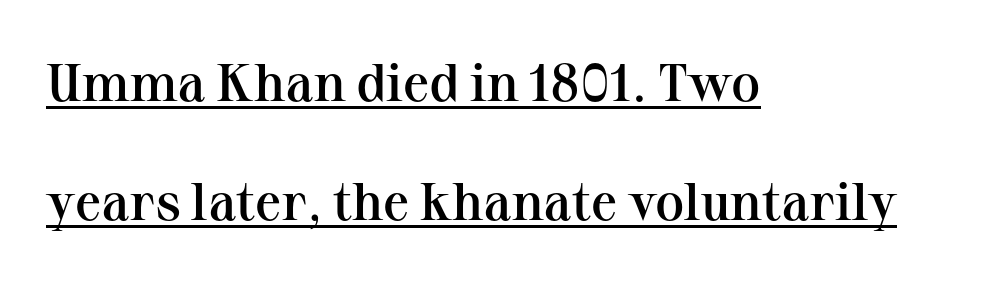
Q: Is the text bold? A: Semi-bold.
Q: Is the text italic (slanted)? A: No, it is upright.
Q: Is the typeface a serif or a sans-serif typeface? A: Serif.
Q: Is the text underlined? A: Yes.
Q: How is the paragraph aligned? A: Left-aligned.
Q: Is the spacing between letters normal or unusually wide? A: Normal.
Q: Is the spacing between lines tight, normal or loose? A: Loose.
Q: Width (condensed, normal, or wide)? A: Normal.
Q: Stroke contrast? A: Medium.
Q: x-height? A: Medium.
Q: Monospaced? A: No.
